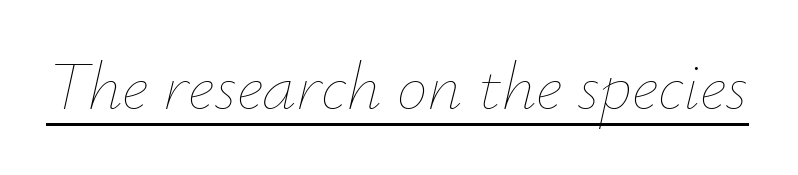
The passage shown leans; its letterforms are oblique. Does extra space separate the letters? No, they use regular spacing. Compared with undecorated copy, this sample adds a rule below the words. The passage shown is typed in a proportional face where columns would drift. Nothing heavy about these letters — not bold at all.
